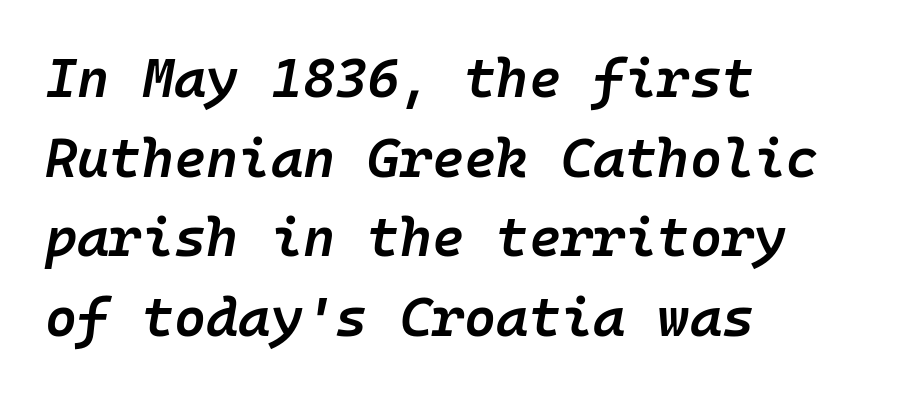
The image shows 55 px semibold type, italic (leaning right), monospaced; set left-aligned, normal line spacing (1.45x), normal letter spacing, not underlined; low stroke contrast and a medium x-height.
